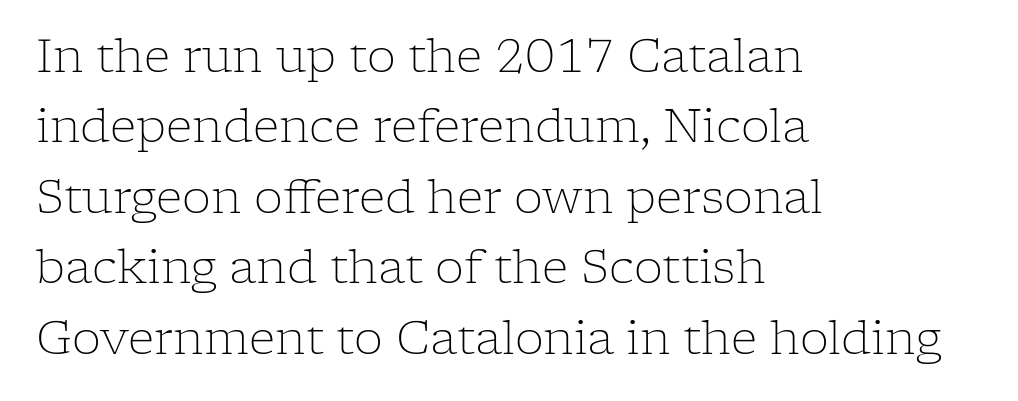
{"serif": "yes", "italic": "no", "bold": "no", "weight": "light", "width": "normal", "stroke_contrast": "low", "x_height": "medium", "monospaced": "no", "underline": "no", "align": "left", "line_spacing": "normal", "line_spacing_ratio": 1.53, "letter_spacing": "normal", "letter_spacing_em": 0.0, "glyph_px": 46}
